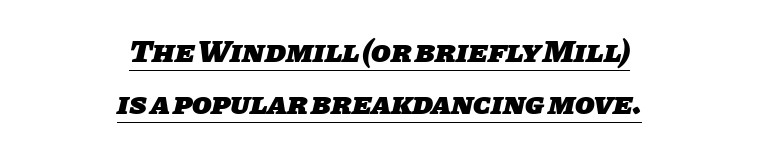
The image shows 32 px heavy type; set centered, normal line spacing (1.63x), normal letter spacing, underlined; low stroke contrast and a large x-height.
